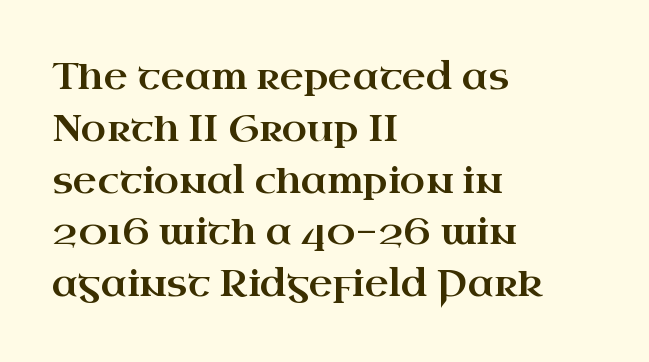
Q: Is the text italic (slanted)? A: No, it is upright.
Q: Is the typeface a serif or a sans-serif typeface? A: Serif.
Q: Is the text underlined? A: No.
Q: How is the paragraph aligned? A: Left-aligned.
Q: Is the spacing between letters normal or unusually wide? A: Normal.
Q: Is the spacing between lines tight, normal or loose? A: Normal.
Q: Width (condensed, normal, or wide)? A: Wide.
Q: Stroke contrast? A: High.
Q: x-height? A: Small.
Q: Monospaced? A: No.
